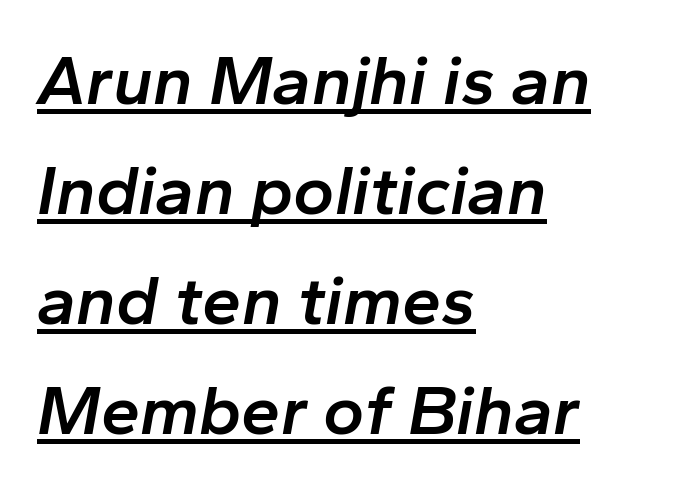
{"italic": "yes", "lean": "right", "slant_degrees": 10, "bold": "semi", "weight": "semibold", "width": "normal", "stroke_contrast": "low", "x_height": "medium", "monospaced": "no", "underline": "yes", "align": "left", "line_spacing": "normal", "line_spacing_ratio": 1.57, "letter_spacing": "normal", "letter_spacing_em": 0.0, "glyph_px": 70}
